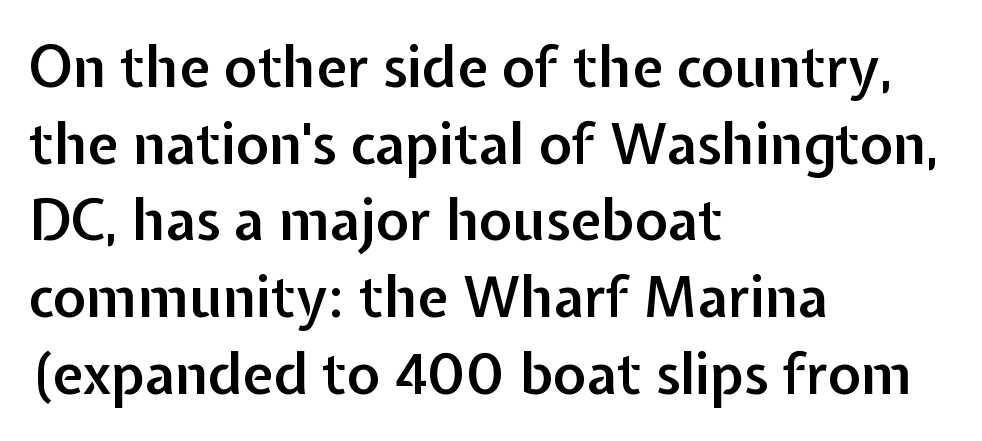
{"serif": "no", "italic": "no", "bold": "semi", "weight": "semibold", "width": "normal", "stroke_contrast": "low", "x_height": "medium", "monospaced": "no", "underline": "no", "align": "left", "line_spacing": "normal", "line_spacing_ratio": 1.37, "letter_spacing": "normal", "letter_spacing_em": 0.0, "glyph_px": 56}
